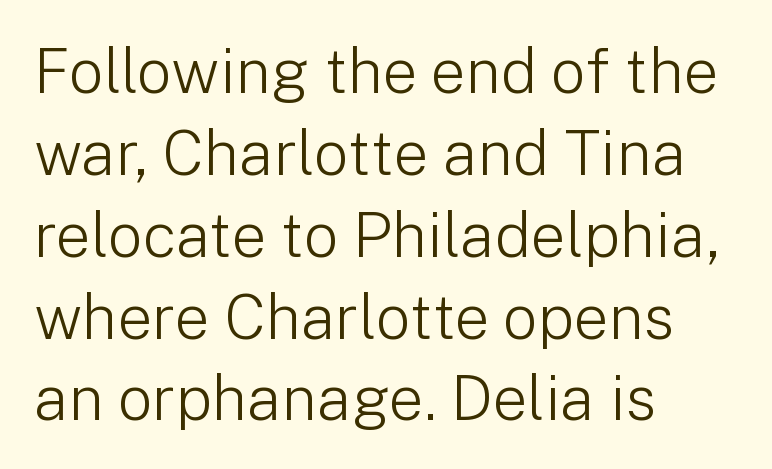
The image shows 62 px light sans-serif type, upright; set left-aligned, normal line spacing (1.32x), normal letter spacing, not underlined; low stroke contrast and a medium x-height.
